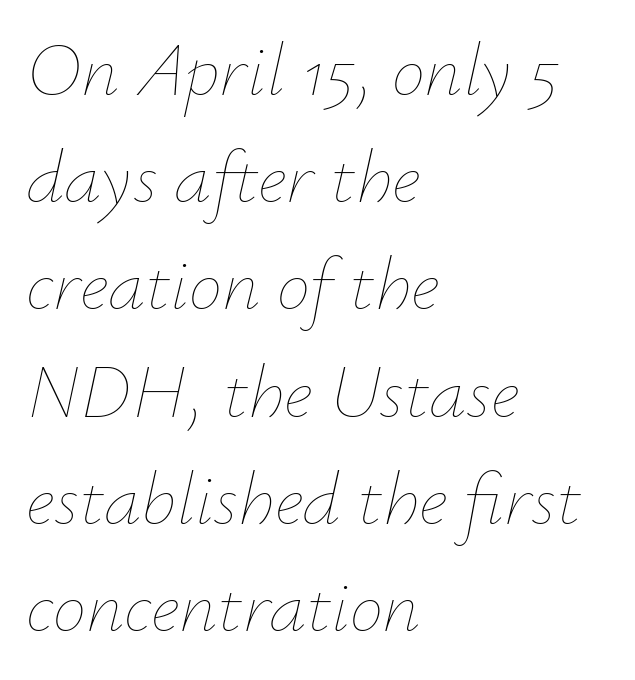
Is the letter spacing exaggerated? No — it looks like the ordinary default. Is this a fixed-width face? No — the glyphs have proportional, varying widths. This sample is left-justified, so line endings fall wherever the words run out. Honestly, the row spacing looks completely unremarkable.
